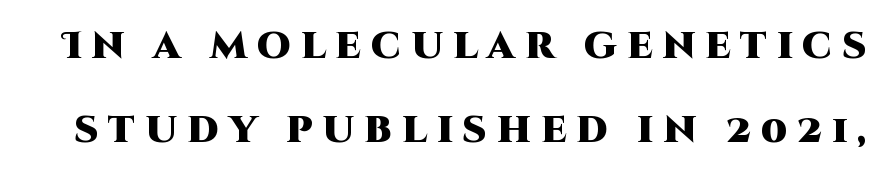
The image shows 38 px heavy sans-serif type, upright; set loose line spacing (2.21x), unusually wide letter spacing (+0.26 em), not underlined; high stroke contrast and a large x-height.
